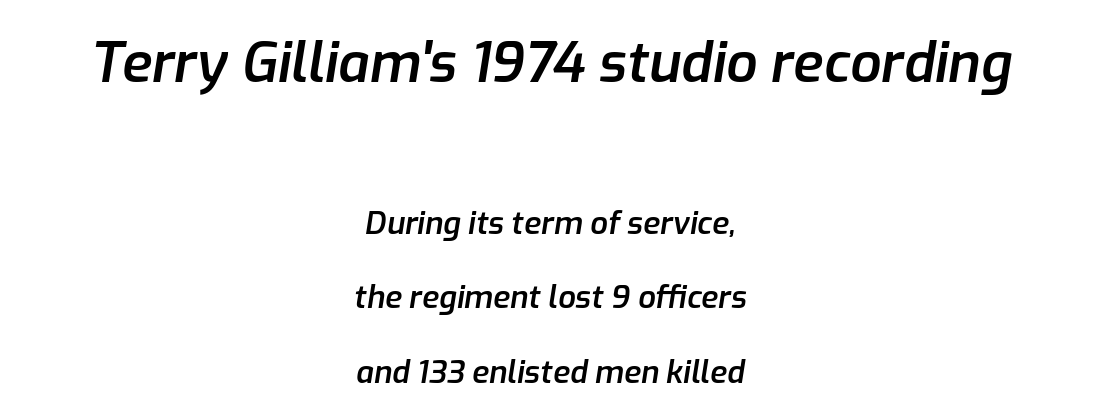
These lines stand farther apart than default settings would place them. The rendering uses natural spacing where letterforms have individual widths. Every letter is mildly thick-stroked: semibold rather than bold. The paragraph has two soft edges and a firm central axis. The emphasis by scale lands on block number one, above. Honestly, the letter spacing is just normal — you wouldn't notice it.
